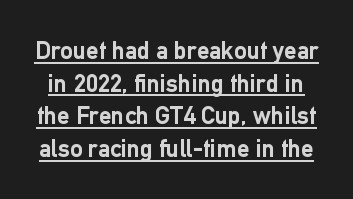
{"italic": "no", "bold": "yes", "underline": "yes", "line_spacing": "normal", "line_spacing_ratio": 1.31, "letter_spacing": "normal", "letter_spacing_em": 0.0, "glyph_px": 25}
